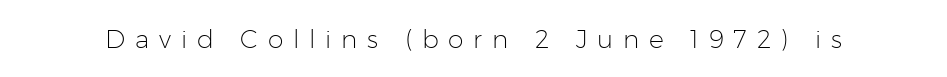
The image shows 25 px text type, upright; set unusually wide letter spacing (+0.39 em), not underlined.
